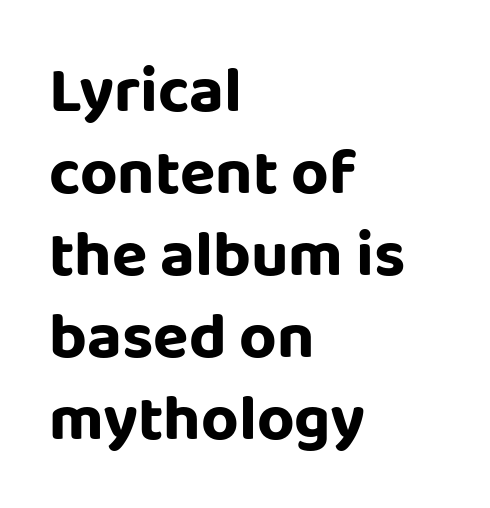
The image shows 65 px sans-serif type, upright; set left-aligned, normal line spacing (1.26x), normal letter spacing, not underlined; low stroke contrast and a large x-height.
